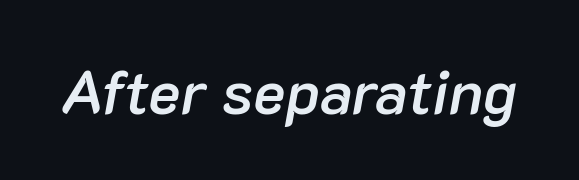
Q: Is the text bold? A: Semi-bold.
Q: Is the text italic (slanted)? A: Yes, it leans right by about 10 degrees.
Q: Is the text underlined? A: No.
Q: Is the spacing between letters normal or unusually wide? A: Normal.
Q: Width (condensed, normal, or wide)? A: Normal.
Q: Stroke contrast? A: Low.
Q: x-height? A: Medium.
Q: Monospaced? A: No.
